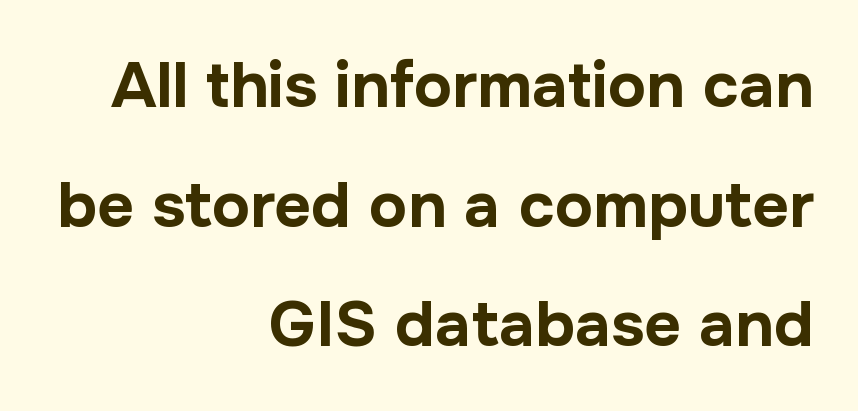
The image shows 64 px bold sans-serif type, upright; set right-aligned, line spacing 1.87x, normal letter spacing, not underlined; low stroke contrast and a medium x-height.
